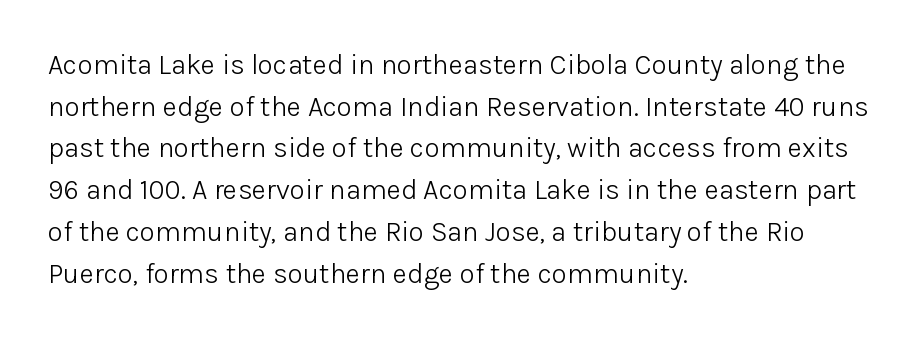
Q: Is the text bold? A: No.
Q: Is the text italic (slanted)? A: No, it is upright.
Q: Is the typeface a serif or a sans-serif typeface? A: Sans-serif.
Q: Is the text underlined? A: No.
Q: How is the paragraph aligned? A: Left-aligned.
Q: Is the spacing between letters normal or unusually wide? A: Normal.
Q: Is the spacing between lines tight, normal or loose? A: Normal.
Q: Width (condensed, normal, or wide)? A: Normal.
Q: Stroke contrast? A: Low.
Q: x-height? A: Medium.
Q: Monospaced? A: No.
